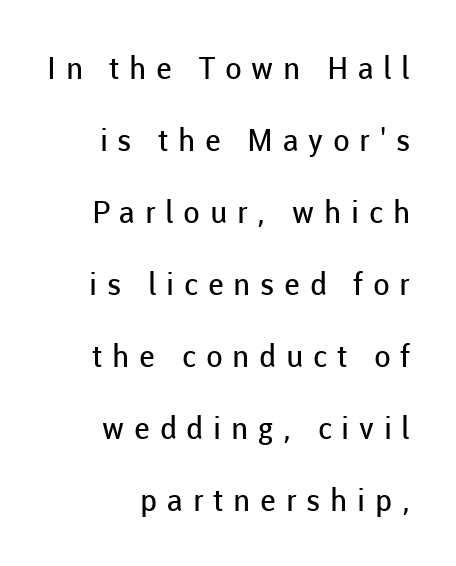
{"serif": "no", "italic": "no", "bold": "no", "weight": "regular", "width": "normal", "stroke_contrast": "low", "x_height": "medium", "monospaced": "no", "underline": "no", "align": "right", "line_spacing": "loose", "line_spacing_ratio": 2.32, "letter_spacing": "wide", "letter_spacing_em": 0.31, "glyph_px": 31}
